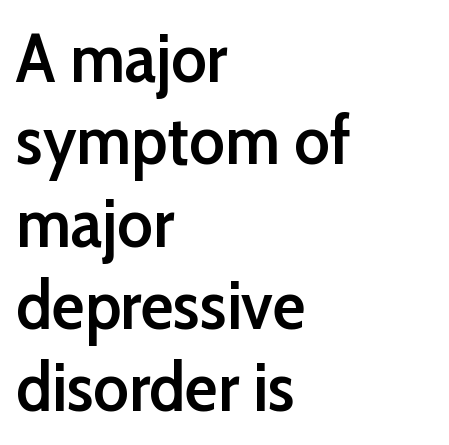
{"serif": "no", "italic": "no", "bold": "semi", "weight": "semibold", "width": "normal", "stroke_contrast": "low", "x_height": "medium", "monospaced": "no", "underline": "no", "align": "left", "line_spacing_ratio": 1.21, "letter_spacing": "normal", "letter_spacing_em": 0.0, "glyph_px": 68}
